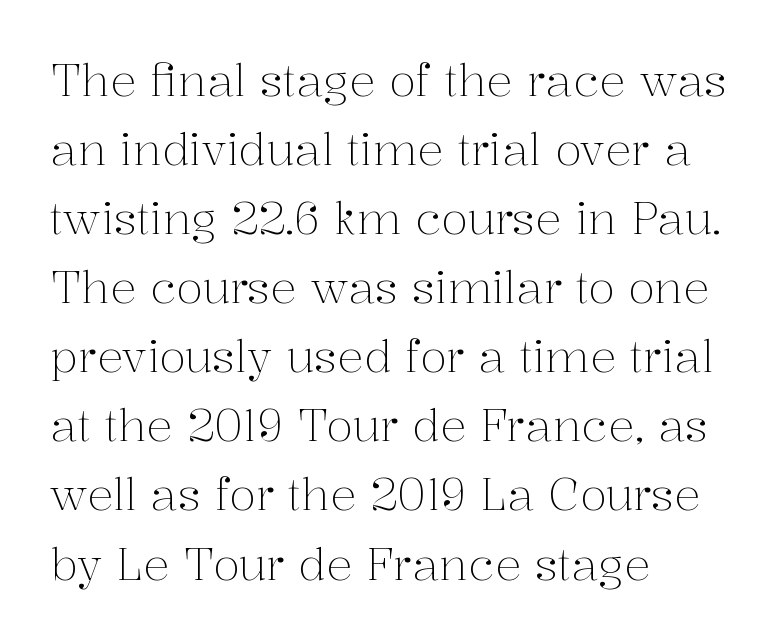
The image shows 44 px light serif type, upright; set left-aligned, normal line spacing (1.57x), normal letter spacing, not underlined; medium stroke contrast and a medium x-height.
